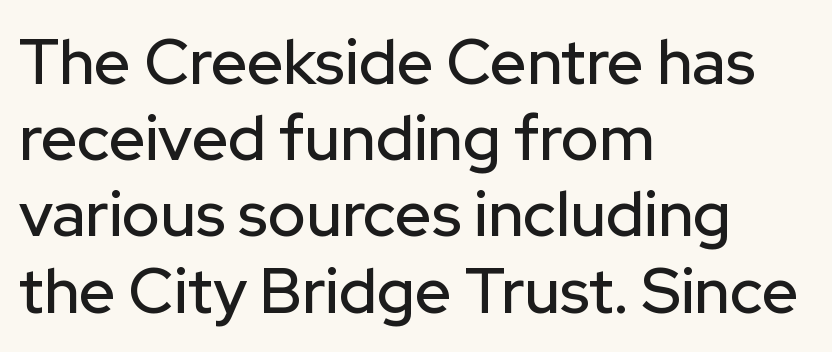
Decoration check: the copy has no underline. The face used here is proportionally spaced, like ordinary book or web type. The line texture is even and compact thanks to regular tracking. Notice how the passage keeps a crisp vertical edge on the left only.
